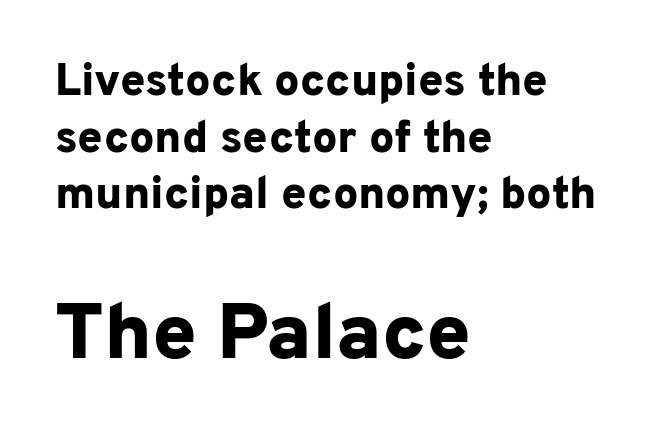
Q: Is the text bold? A: Yes.
Q: Is the text italic (slanted)? A: No, it is upright.
Q: Is the typeface a serif or a sans-serif typeface? A: Sans-serif.
Q: Is the text underlined? A: No.
Q: How is the paragraph aligned? A: Left-aligned.
Q: Is the spacing between letters normal or unusually wide? A: Normal.
Q: Is the spacing between lines tight, normal or loose? A: Normal.
Q: Which block of text is set in a larger size, the first (top) or the second (bottom)? A: The second (bottom) one.
Q: Width (condensed, normal, or wide)? A: Normal.
Q: Stroke contrast? A: Low.
Q: x-height? A: Medium.
Q: Monospaced? A: No.
